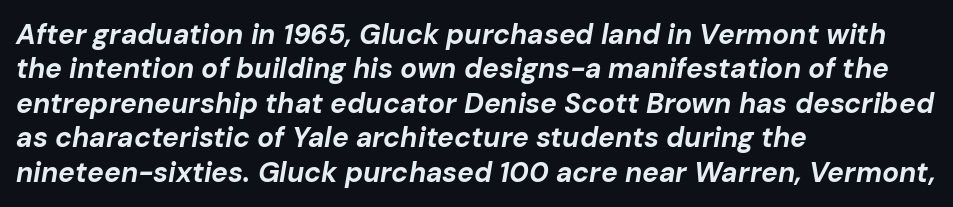
Q: Is the text bold? A: Yes.
Q: Is the text italic (slanted)? A: Yes, it leans right by about 10 degrees.
Q: Is the text underlined? A: No.
Q: How is the paragraph aligned? A: Left-aligned.
Q: Is the spacing between letters normal or unusually wide? A: Normal.
Q: Width (condensed, normal, or wide)? A: Normal.
Q: Stroke contrast? A: Low.
Q: x-height? A: Medium.
Q: Monospaced? A: No.
